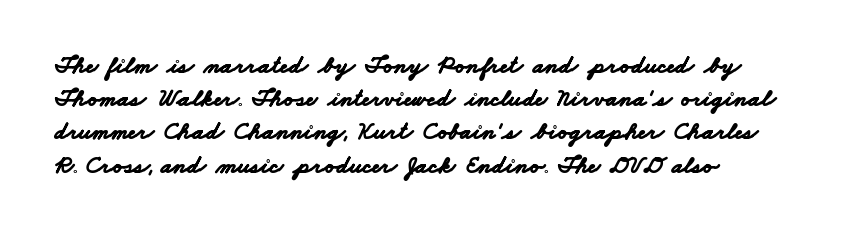
The image shows 25 px bold type; set normal line spacing (1.33x), normal letter spacing, not underlined.
